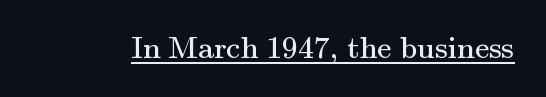
{"serif": "yes", "italic": "no", "bold": "no", "weight": "regular", "width": "normal", "stroke_contrast": "medium", "x_height": "small", "monospaced": "no", "underline": "yes", "letter_spacing": "normal", "letter_spacing_em": 0.0, "glyph_px": 32}
